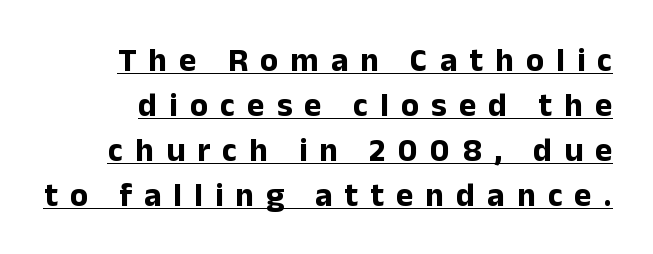
Letterform terminals end flat and unadorned throughout the passage. This sample has the flowing, uneven cadence of proportional lettering. You can tell it's not italic because the verticals are truly vertical. Letter spacing: wide. On the weight axis this lands at bold, roughly 700. Glance below the letters and you will spot a drawn line.
